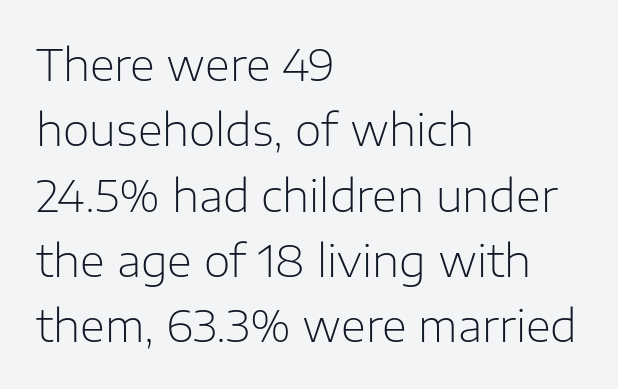
The image shows 43 px light sans-serif type, upright; set left-aligned, normal line spacing (1.52x), normal letter spacing, not underlined; low stroke contrast and a medium x-height.
